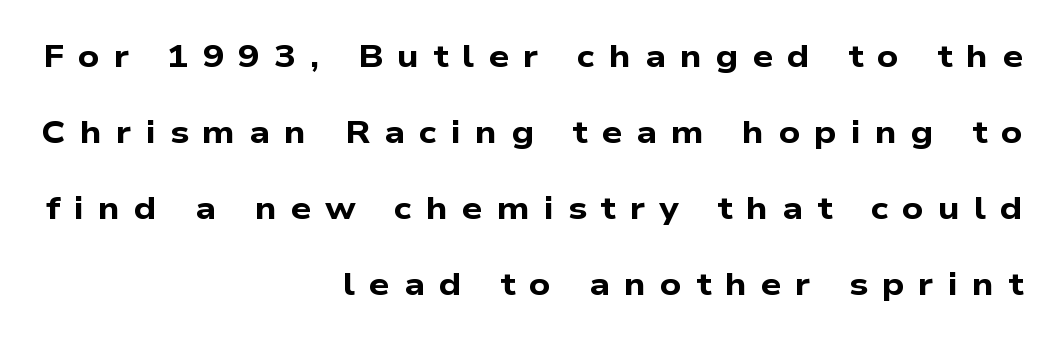
This sample has the flowing, uneven cadence of proportional lettering. Has an underline been added? It has not. Are there feet on the stems? There aren't — it's a sans. Notice the wide empty band between every row — that's loose leading. Thick stems and heavy bowls — unmistakably bold. Every row of glyphs terminates at an identical x-position on the right.
